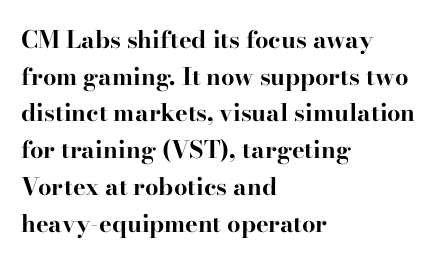
A typesetter would call this zero additional tracking. The letters stand upright; this is a roman face. Regular leading. The passage is arranged the way most books set body copy — flush left. Rule under the text: the space is simply empty. Strokes here are thick enough to call this a true bold.
